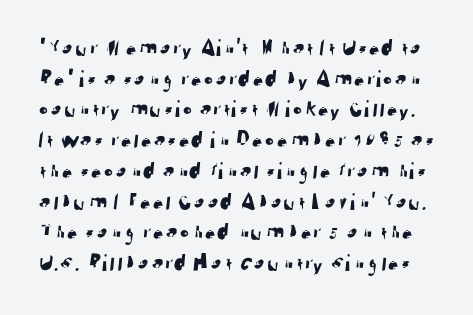
Q: Is the text underlined? A: No.
Q: Is the spacing between letters normal or unusually wide? A: Normal.
Q: Is the spacing between lines tight, normal or loose? A: Normal.
